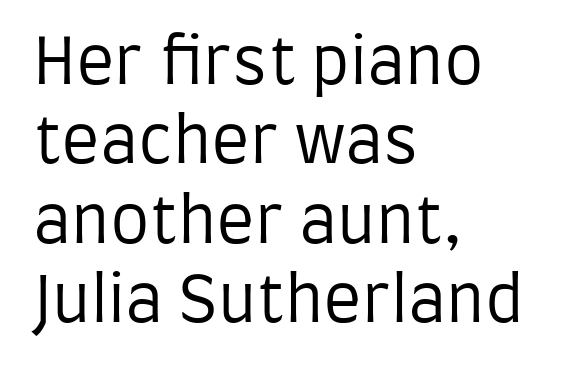
{"serif": "no", "italic": "no", "bold": "no", "weight": "regular", "width": "condensed", "stroke_contrast": "low", "x_height": "large", "monospaced": "no", "underline": "no", "align": "left", "line_spacing": "normal", "line_spacing_ratio": 1.26, "letter_spacing": "normal", "letter_spacing_em": 0.0, "glyph_px": 63}
